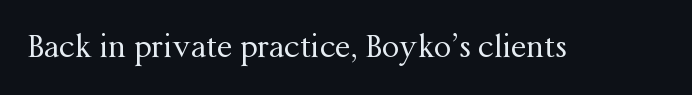
Q: Is the text bold? A: No.
Q: Is the text italic (slanted)? A: No, it is upright.
Q: Is the typeface a serif or a sans-serif typeface? A: Serif.
Q: Is the text underlined? A: No.
Q: Is the spacing between letters normal or unusually wide? A: Normal.
Q: Width (condensed, normal, or wide)? A: Normal.
Q: Stroke contrast? A: Medium.
Q: x-height? A: Medium.
Q: Monospaced? A: No.
